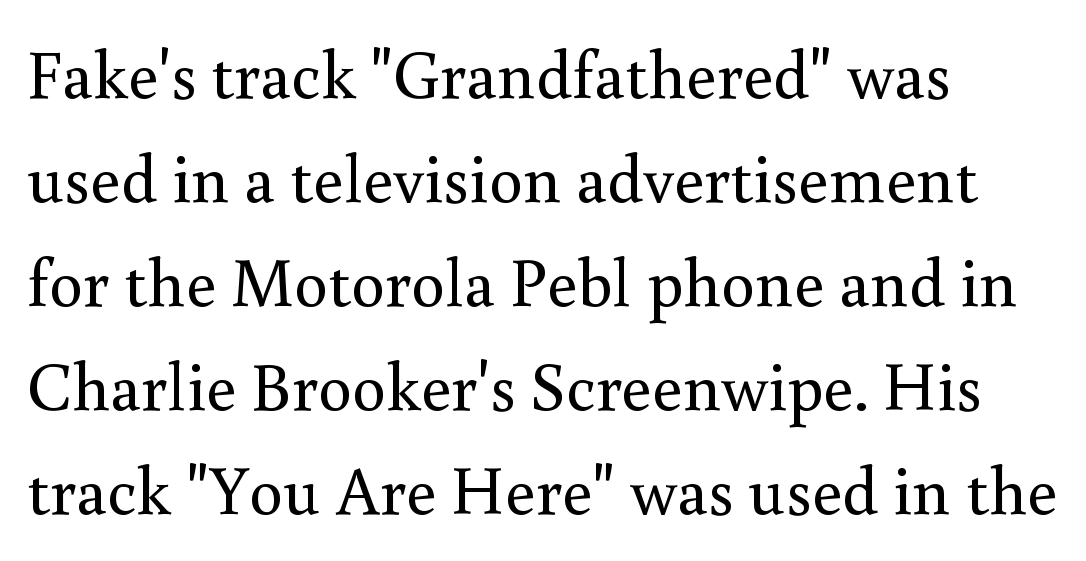
The image shows 68 px regular-weight serif type, upright; set left-aligned, normal line spacing (1.53x), normal letter spacing, not underlined; medium stroke contrast and a small x-height.
